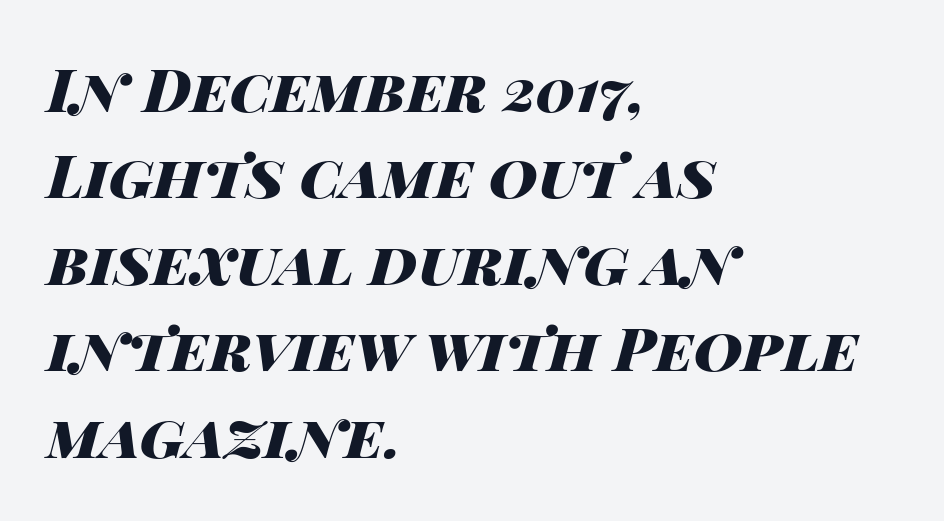
The setting favours the left margin, as ordinary paragraphs usually do. Quick note: italic. Between one letter and the next there's only the usual sliver of space. Spacing verdict: proportional, widths tailored to each character. Honestly, there is no underline to notice here at all. The rendering uses a bold face; every stroke is thick and dark.
